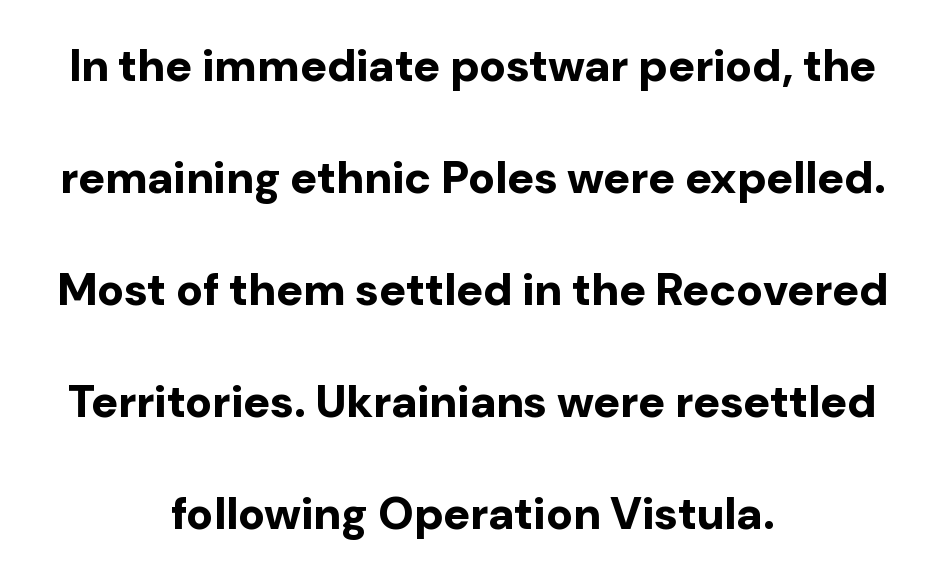
{"serif": "no", "italic": "no", "bold": "yes", "weight": "bold", "width": "normal", "stroke_contrast": "low", "x_height": "medium", "monospaced": "no", "underline": "no", "align": "center", "line_spacing": "loose", "line_spacing_ratio": 2.49, "letter_spacing": "normal", "letter_spacing_em": 0.0, "glyph_px": 45}
